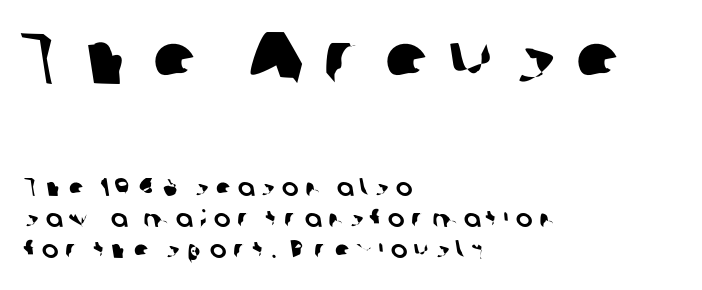
The image shows 74 px sans-serif type; set left-aligned, line spacing 1.23x, unusually wide letter spacing (+0.26 em), not underlined; the first (top) block is 2.96x larger; low stroke contrast and a medium x-height.
